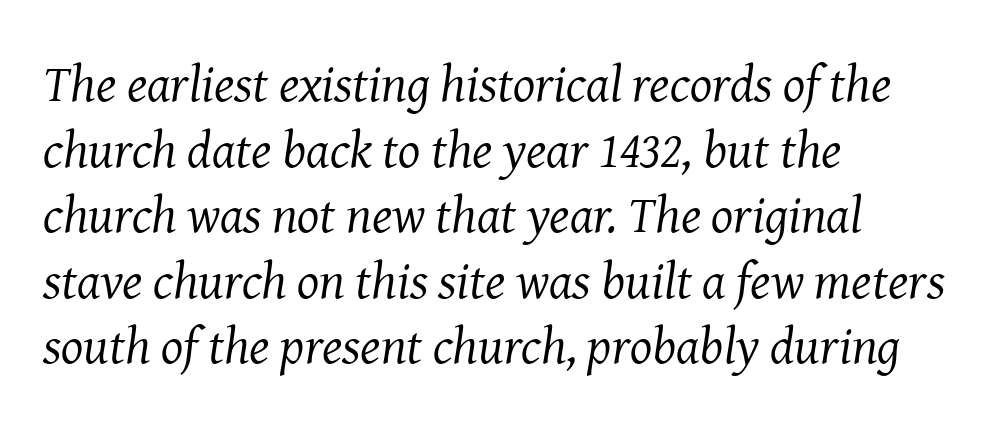
Honestly, the row spacing looks completely unremarkable. Letters have the restrained weight of plain body copy at most. The lines are quadded left. The space directly below the letters is spotless. Think of a printed novel: that variable character pitch is what you see here. The passage shown has conventional tracking throughout.
